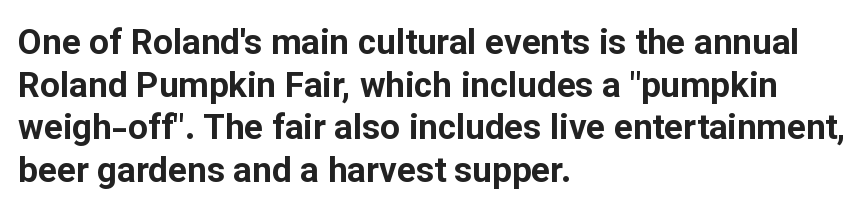
Q: Is the text bold? A: Yes.
Q: Is the text italic (slanted)? A: No, it is upright.
Q: Is the typeface a serif or a sans-serif typeface? A: Sans-serif.
Q: Is the text underlined? A: No.
Q: How is the paragraph aligned? A: Left-aligned.
Q: Is the spacing between letters normal or unusually wide? A: Normal.
Q: Width (condensed, normal, or wide)? A: Normal.
Q: Stroke contrast? A: Low.
Q: x-height? A: Medium.
Q: Monospaced? A: No.
